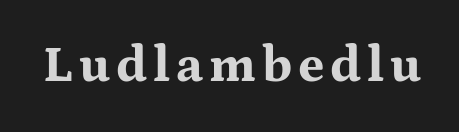
{"serif": "yes", "italic": "no", "bold": "yes", "weight": "bold", "width": "wide", "stroke_contrast": "medium", "x_height": "medium", "monospaced": "no", "underline": "no", "glyph_px": 51}
